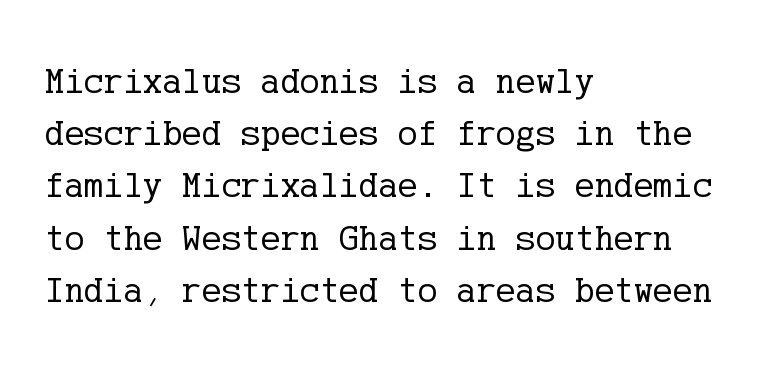
Q: Is the text bold? A: No.
Q: Is the text italic (slanted)? A: No, it is upright.
Q: Is the typeface a serif or a sans-serif typeface? A: Serif.
Q: Is the text underlined? A: No.
Q: How is the paragraph aligned? A: Left-aligned.
Q: Is the spacing between letters normal or unusually wide? A: Normal.
Q: Is the spacing between lines tight, normal or loose? A: Normal.
Q: Width (condensed, normal, or wide)? A: Normal.
Q: Stroke contrast? A: Low.
Q: x-height? A: Medium.
